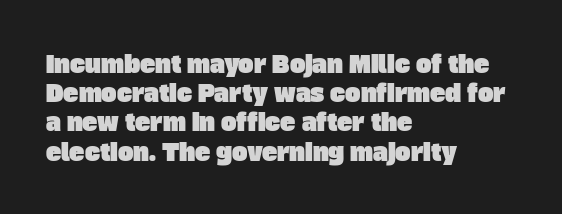
Q: Is the text underlined? A: No.
Q: How is the paragraph aligned? A: Left-aligned.
Q: Is the spacing between letters normal or unusually wide? A: Normal.
Q: Is the spacing between lines tight, normal or loose? A: Normal.
